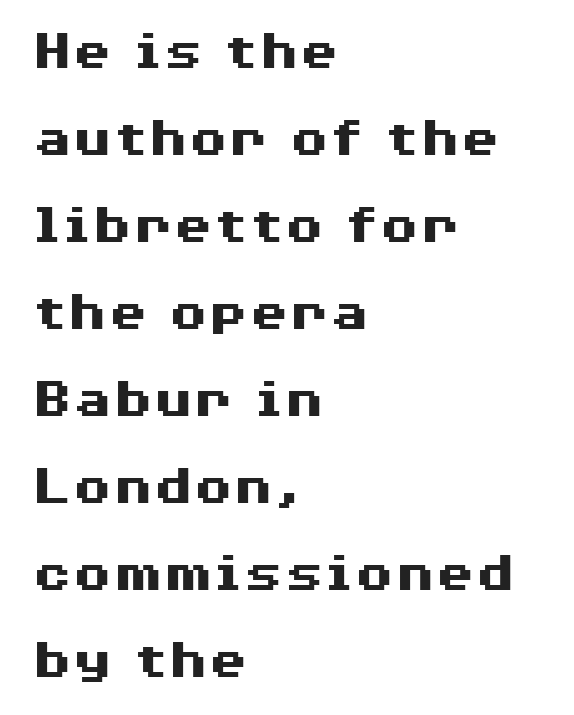
{"serif": "no", "italic": "no", "bold": "yes", "weight": "heavy", "width": "wide", "stroke_contrast": "medium", "x_height": "medium", "monospaced": "no", "underline": "no", "align": "left", "line_spacing": "normal", "line_spacing_ratio": 1.5, "letter_spacing": "normal", "letter_spacing_em": 0.0, "glyph_px": 58}
